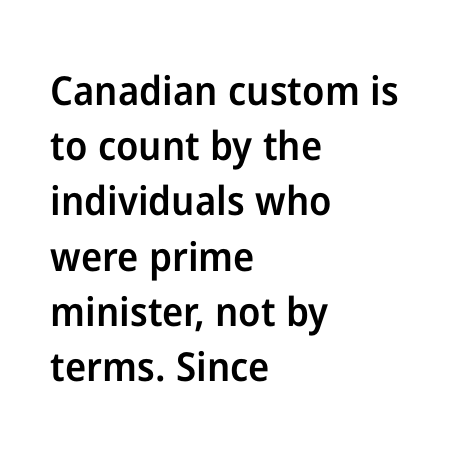
The paragraph has a hard left edge and a soft right edge. Set as a demibold, roughly 600 on the weight scale. You can tell it's not italic because the verticals are truly vertical. Each word holds together tightly as a unit, with standard inter-letter gaps.
